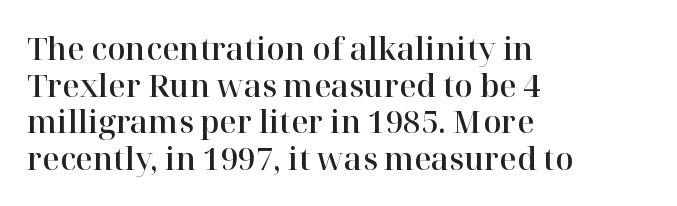
Q: Is the text italic (slanted)? A: No, it is upright.
Q: Is the typeface a serif or a sans-serif typeface? A: Serif.
Q: Is the text underlined? A: No.
Q: How is the paragraph aligned? A: Left-aligned.
Q: Is the spacing between letters normal or unusually wide? A: Normal.
Q: Width (condensed, normal, or wide)? A: Normal.
Q: Stroke contrast? A: High.
Q: x-height? A: Medium.
Q: Monospaced? A: No.
